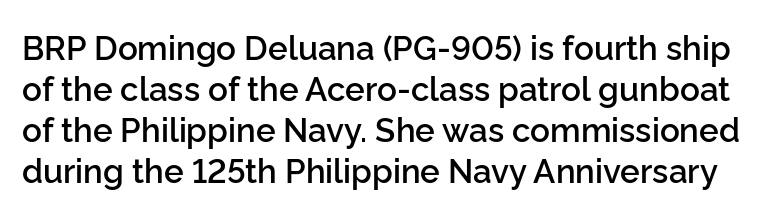
Q: Is the text bold? A: Semi-bold.
Q: Is the text italic (slanted)? A: No, it is upright.
Q: Is the typeface a serif or a sans-serif typeface? A: Sans-serif.
Q: Is the text underlined? A: No.
Q: Is the spacing between letters normal or unusually wide? A: Normal.
Q: Width (condensed, normal, or wide)? A: Normal.
Q: Stroke contrast? A: Low.
Q: x-height? A: Medium.
Q: Monospaced? A: No.
